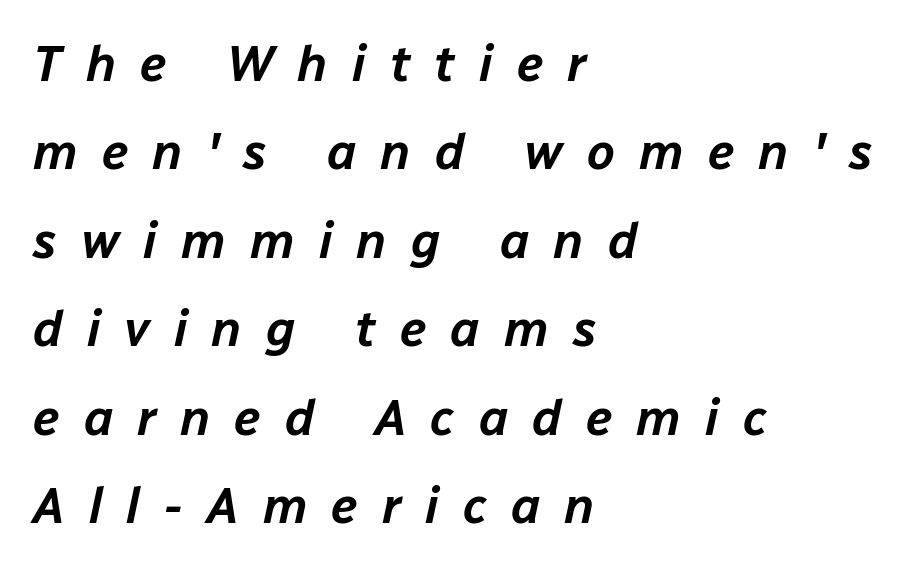
Q: Is the text italic (slanted)? A: Yes, it leans right by about 12 degrees.
Q: Is the text underlined? A: No.
Q: How is the paragraph aligned? A: Left-aligned.
Q: Is the spacing between letters normal or unusually wide? A: Unusually wide.
Q: Width (condensed, normal, or wide)? A: Normal.
Q: Stroke contrast? A: Low.
Q: x-height? A: Medium.
Q: Monospaced? A: No.
